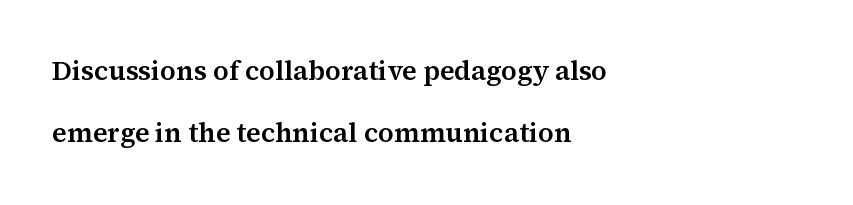
{"italic": "no", "underline": "no", "align": "left", "line_spacing": "loose", "line_spacing_ratio": 2.3, "letter_spacing": "normal", "letter_spacing_em": 0.0, "glyph_px": 27}
